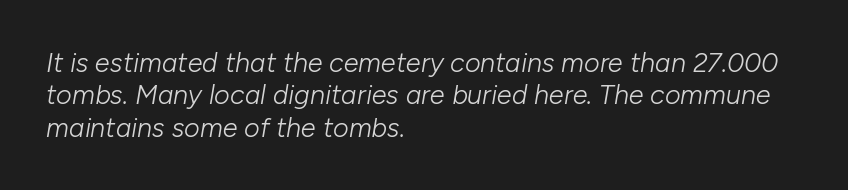
Q: Is the text bold? A: No.
Q: Is the text italic (slanted)? A: Yes, it leans right by about 10 degrees.
Q: Is the text underlined? A: No.
Q: How is the paragraph aligned? A: Left-aligned.
Q: Is the spacing between letters normal or unusually wide? A: Normal.
